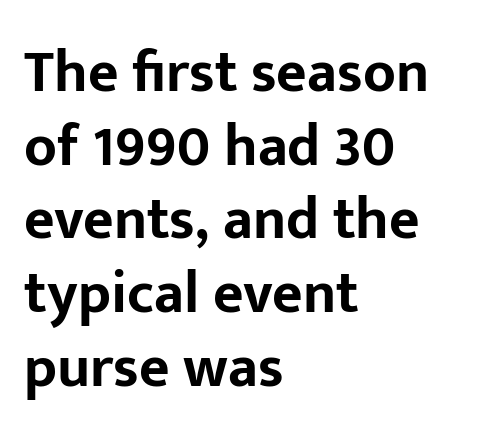
The image shows 59 px bold sans-serif type, upright; set left-aligned, normal line spacing (1.25x), normal letter spacing, not underlined; low stroke contrast and a medium x-height.
